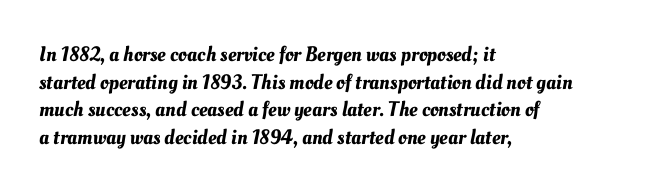
The leading is moderate, giving the passage an even texture. The text block is weighted toward the left margin, trailing off unevenly rightward. Look at the tracking — it's just the regular setting, nothing added. Honestly, there is no underline to notice here at all.
